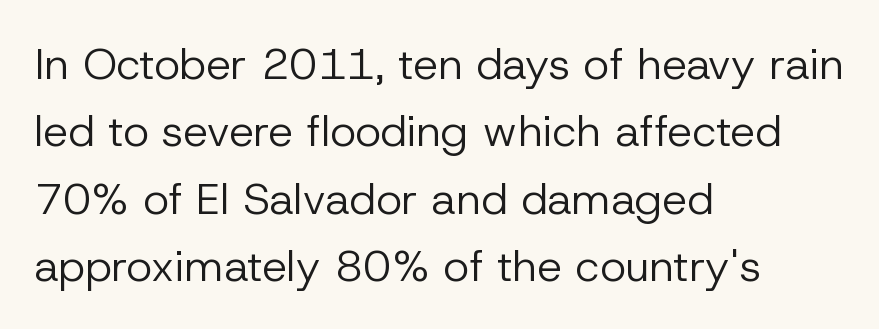
Nobody touched the tracking dial on this one. Serifs: no, the terminals of the letterforms are clean. Line spacing here is normal. The axis of the letterforms is exactly vertical. Note the varied advance widths — an 'i' is clearly narrower than an 'm'. The space beneath each line is pristine and unruled.
